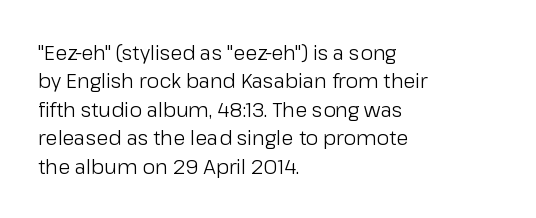
Q: Is the text bold? A: No.
Q: Is the text italic (slanted)? A: No, it is upright.
Q: Is the text underlined? A: No.
Q: How is the paragraph aligned? A: Left-aligned.
Q: Is the spacing between letters normal or unusually wide? A: Normal.
Q: Is the spacing between lines tight, normal or loose? A: Normal.
